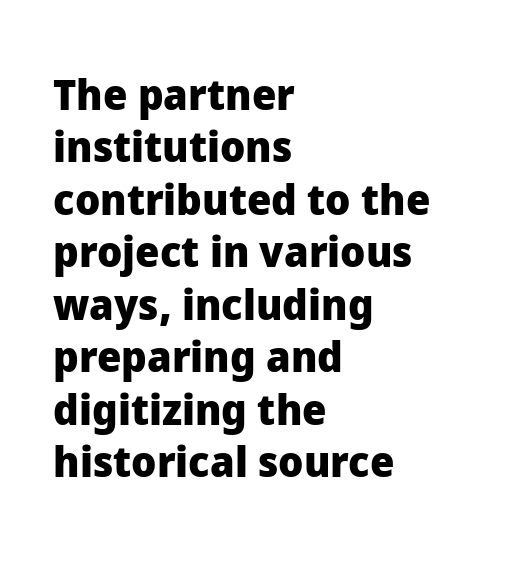
A bare baseline throughout the passage. Here the designer chose a conventional face with non-uniform glyph widths. In terms of posture, this sample is upright. The text was rendered using a sans face with plain stroke endings. As a designer I'd log this as weight 700, bold. Characters follow at the spacing the type designer built in.
